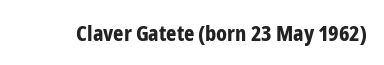
The image shows 22 px bold type, upright; set normal letter spacing, not underlined.
